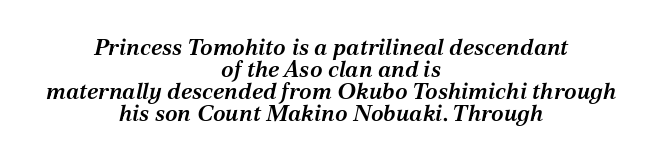
These lines huddle together more closely than default settings would place them. The typesetter chose a symmetrical, centered arrangement here. Its strokes are somewhat broadened, the hallmark of semibold type. Tracking value appears to be zero — textbook default spacing.
